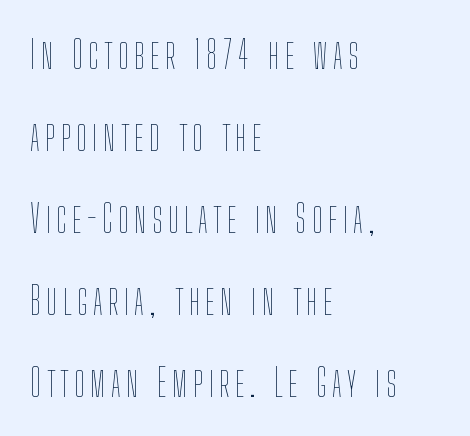
The gap between lines stays unmarked. No heavy texture on the line: the type isn't bold. Rendered with straight, roman letterforms. Notice the wide empty band between every row — that's loose leading.
